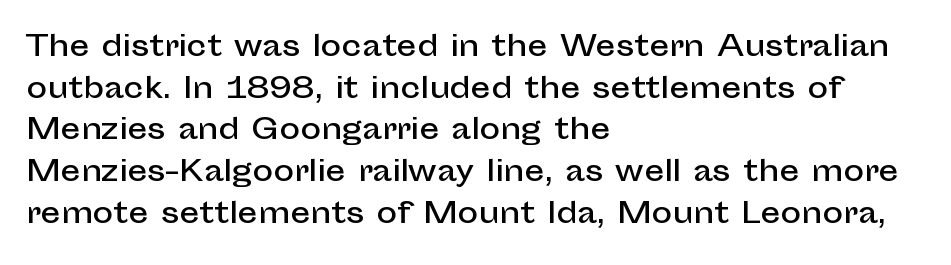
Do the letters lean? They stand straight. The space between consecutive lines is moderate. The letterforms sit shoulder to shoulder at normal distance. These lines are rendered in a variable-pitch font. Bare-footed words on every line.
